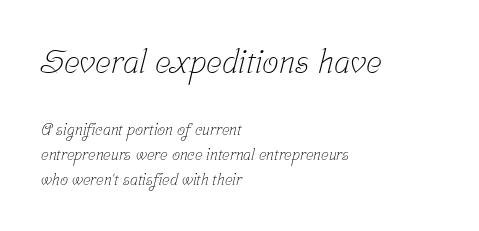
{"serif": "yes", "bold": "no", "weight": "light", "width": "condensed", "stroke_contrast": "low", "x_height": "medium", "monospaced": "no", "underline": "no", "align": "left", "line_spacing": "normal", "line_spacing_ratio": 1.57, "letter_spacing": "normal", "letter_spacing_em": 0.0, "larger_block": "first", "size_ratio": 2.06, "glyph_px": 33}
